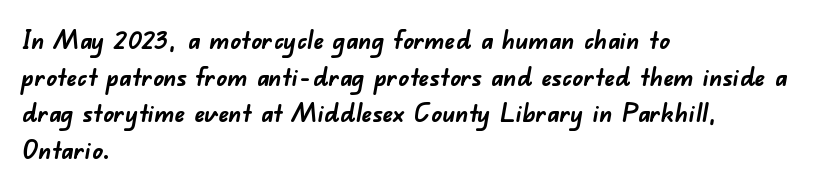
{"bold": "yes", "underline": "no", "align": "left", "line_spacing": "normal", "line_spacing_ratio": 1.41, "letter_spacing": "normal", "letter_spacing_em": 0.0, "glyph_px": 26}
